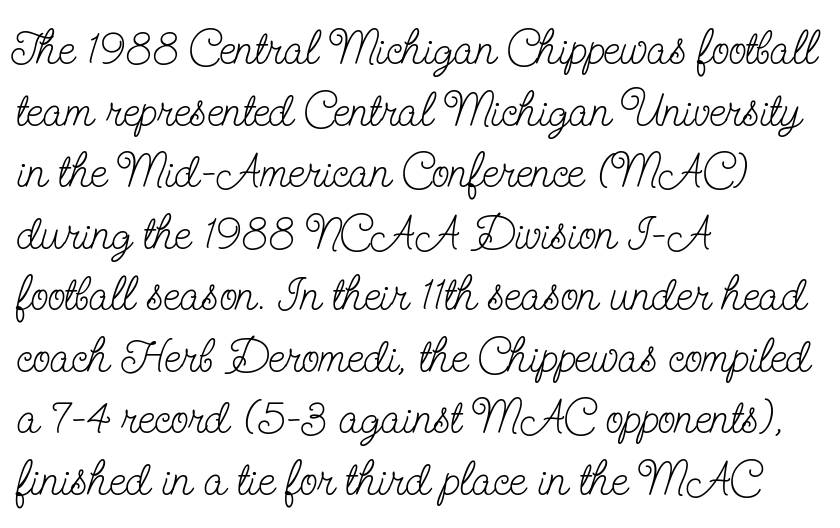
The image shows 47 px light, condensed serif type; set left-aligned, normal line spacing (1.31x), normal letter spacing, not underlined; low stroke contrast and a small x-height.
